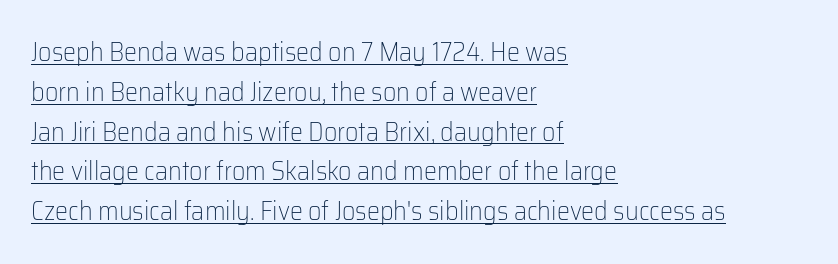
The rendering uses a moderate line-height, typical for paragraphs. The passage shown has conventional tracking throughout. The letters stand straight up with perfectly vertical stems. The rendering anchors every line to the left-hand side. Honestly, the underline is the first thing you notice here.
